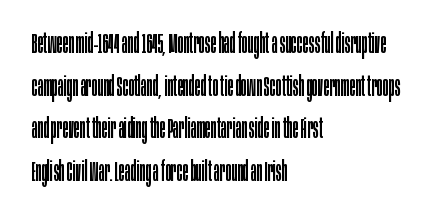
The image shows 27 px text type, upright; set left-aligned, normal line spacing (1.58x), normal letter spacing, not underlined.
